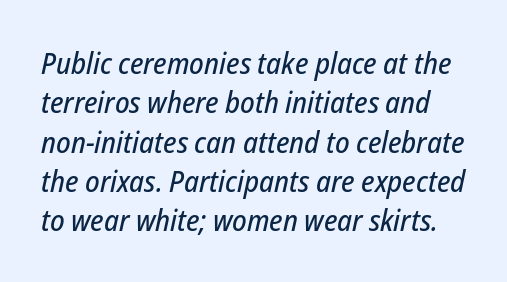
{"italic": "yes", "lean": "right", "slant_degrees": 12, "width": "condensed", "stroke_contrast": "low", "x_height": "medium", "monospaced": "no", "underline": "no", "line_spacing": "normal", "line_spacing_ratio": 1.31, "letter_spacing": "normal", "letter_spacing_em": 0.0, "glyph_px": 30}
